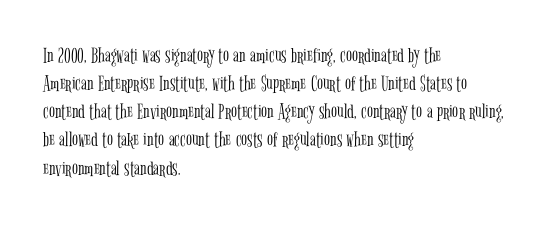
The image shows 22 px text type, upright; set left-aligned, normal line spacing (1.28x), normal letter spacing, not underlined.
